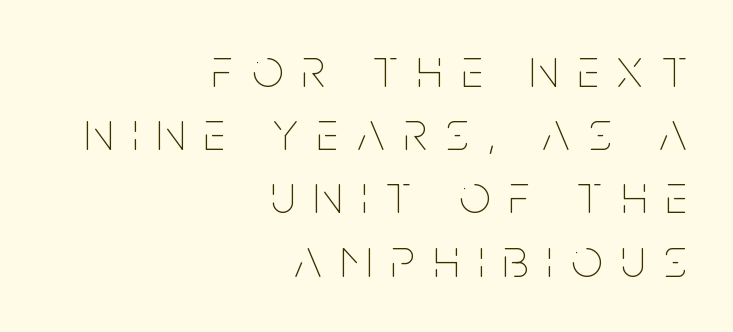
{"italic": "no", "bold": "no", "weight": "thin", "width": "condensed", "stroke_contrast": "low", "x_height": "large", "monospaced": "no", "underline": "no", "align": "right", "line_spacing": "tight", "line_spacing_ratio": 1.15, "letter_spacing": "wide", "letter_spacing_em": 0.35, "glyph_px": 55}
